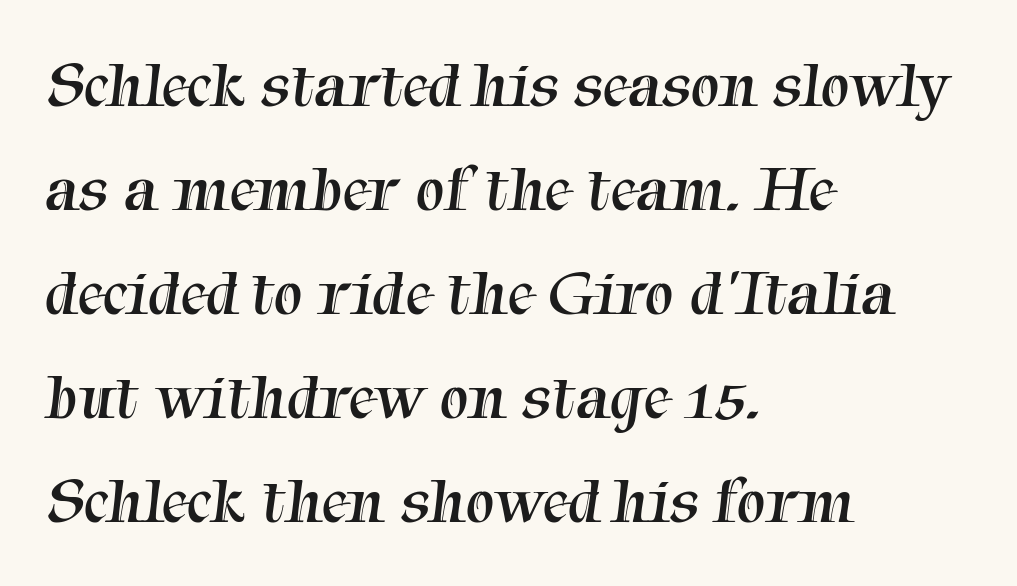
Q: Is the text bold? A: No.
Q: Is the typeface a serif or a sans-serif typeface? A: Serif.
Q: Is the text underlined? A: No.
Q: How is the paragraph aligned? A: Left-aligned.
Q: Is the spacing between letters normal or unusually wide? A: Normal.
Q: Is the spacing between lines tight, normal or loose? A: Normal.
Q: Width (condensed, normal, or wide)? A: Normal.
Q: Stroke contrast? A: Medium.
Q: x-height? A: Medium.
Q: Monospaced? A: No.
